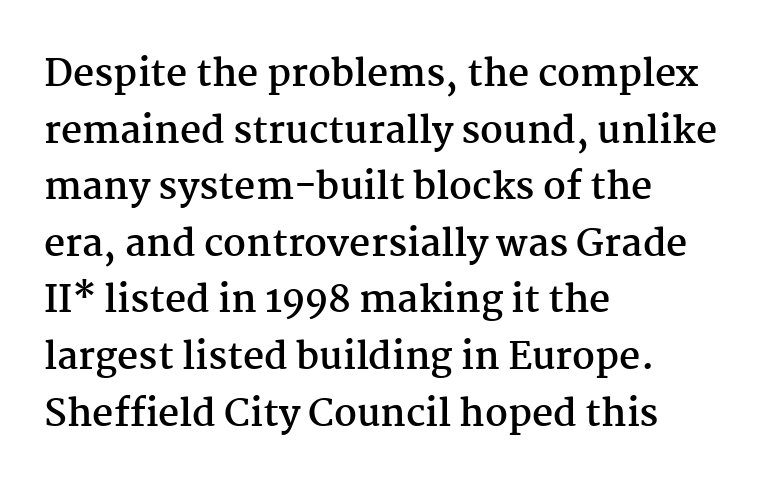
Q: Is the text bold? A: Yes.
Q: Is the text italic (slanted)? A: No, it is upright.
Q: Is the typeface a serif or a sans-serif typeface? A: Serif.
Q: Is the text underlined? A: No.
Q: How is the paragraph aligned? A: Left-aligned.
Q: Is the spacing between letters normal or unusually wide? A: Normal.
Q: Is the spacing between lines tight, normal or loose? A: Normal.
Q: Width (condensed, normal, or wide)? A: Normal.
Q: Stroke contrast? A: Medium.
Q: x-height? A: Medium.
Q: Monospaced? A: No.
